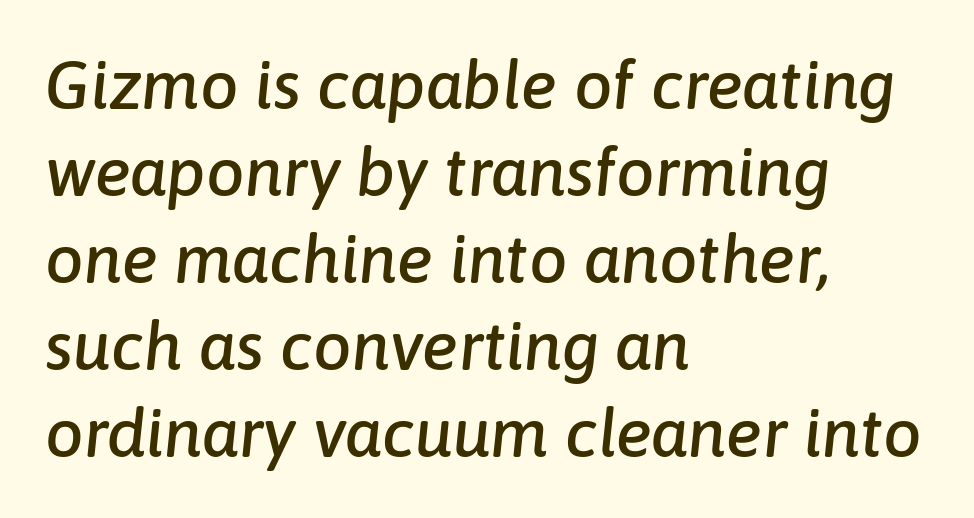
The image shows 68 px text type, italic (leaning right); set left-aligned, normal line spacing (1.28x), normal letter spacing, not underlined; low stroke contrast and a medium x-height.
